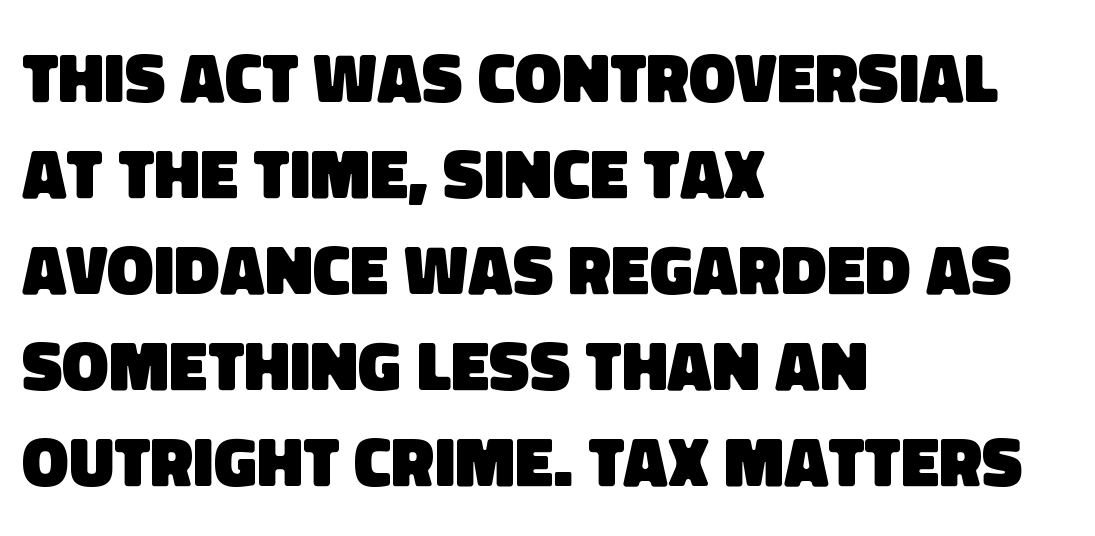
{"serif": "no", "bold": "yes", "weight": "heavy", "width": "normal", "stroke_contrast": "low", "x_height": "large", "monospaced": "no", "underline": "no", "align": "left", "line_spacing": "normal", "line_spacing_ratio": 1.37, "letter_spacing": "normal", "letter_spacing_em": 0.0, "glyph_px": 70}
